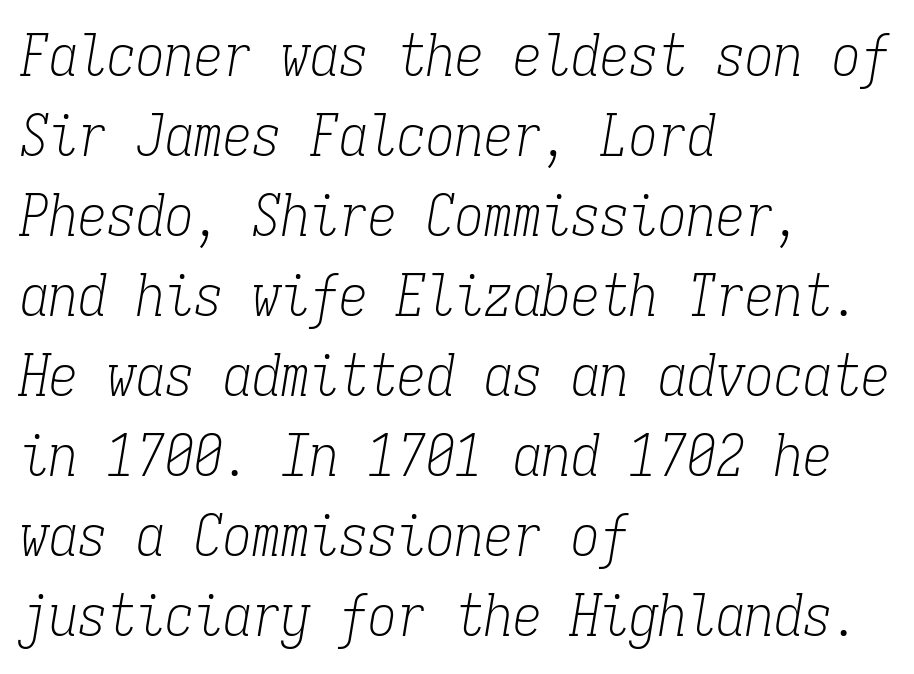
Q: Is the text bold? A: No.
Q: Is the text italic (slanted)? A: Yes, it leans right by about 9 degrees.
Q: Is the typeface a serif or a sans-serif typeface? A: Serif.
Q: Is the text underlined? A: No.
Q: How is the paragraph aligned? A: Left-aligned.
Q: Is the spacing between letters normal or unusually wide? A: Normal.
Q: Is the spacing between lines tight, normal or loose? A: Normal.
Q: Width (condensed, normal, or wide)? A: Condensed.
Q: Stroke contrast? A: Low.
Q: x-height? A: Medium.
Q: Monospaced? A: Yes.
